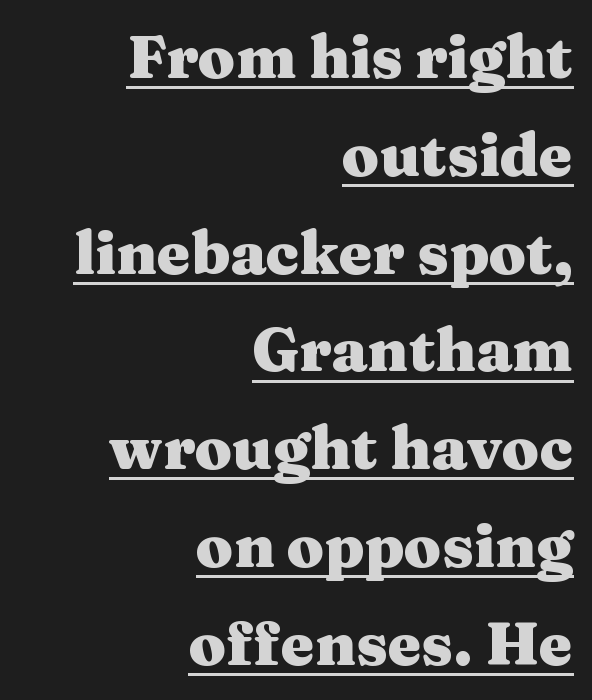
{"serif": "yes", "italic": "no", "bold": "yes", "weight": "heavy", "width": "wide", "stroke_contrast": "medium", "x_height": "medium", "monospaced": "no", "underline": "yes", "align": "right", "line_spacing": "normal", "line_spacing_ratio": 1.63, "letter_spacing": "normal", "letter_spacing_em": 0.0, "glyph_px": 60}
